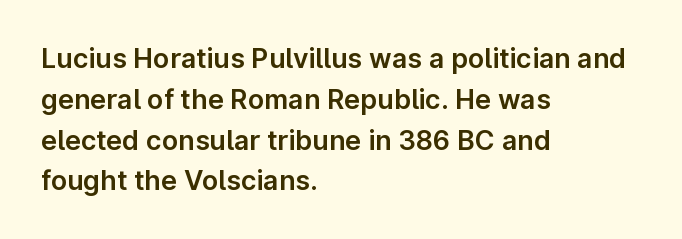
The typography opts for an upright posture over an oblique one. Descenders hang freely into open space. The rag falls on the right side of this text block. No extra tracking has been applied to these lines. Does the leading feel generous? No, just average.
